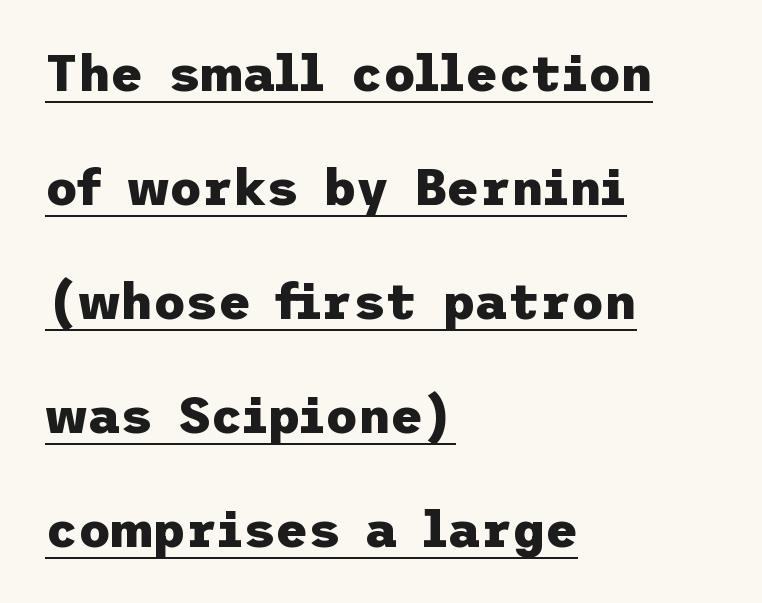
Notice how the passage keeps a crisp vertical edge on the left only. The letters stand straight up with perfectly vertical stems. Typographically, this falls in the sans-serif category. Does the weight exceed regular? Yes, all the way to bold.
